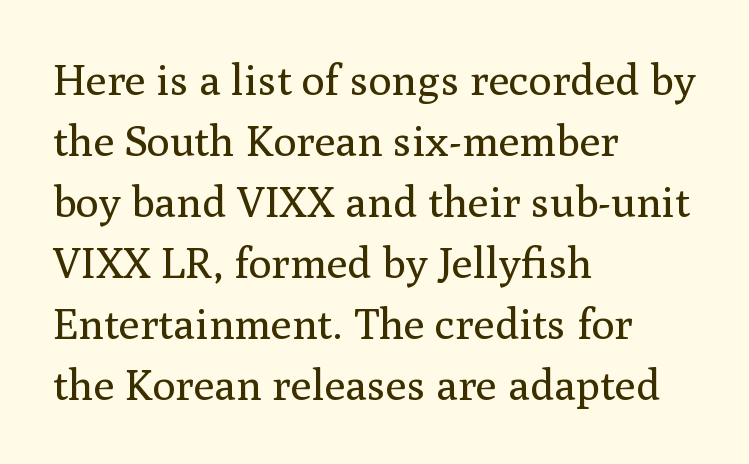
Is the type heavy? It reads as light-to-regular instead. The type is set solid horizontally, with unmodified tracking. Do the letters lean? They stand straight. The passage shown is typeset with a serif family. Anything drawn beneath the words? Only blank space.
